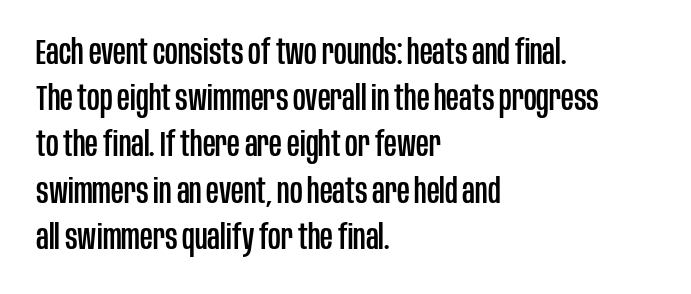
{"serif": "no", "italic": "no", "width": "condensed", "stroke_contrast": "low", "x_height": "large", "monospaced": "no", "underline": "no", "align": "left", "line_spacing": "normal", "line_spacing_ratio": 1.32, "letter_spacing": "normal", "letter_spacing_em": 0.0, "glyph_px": 35}
